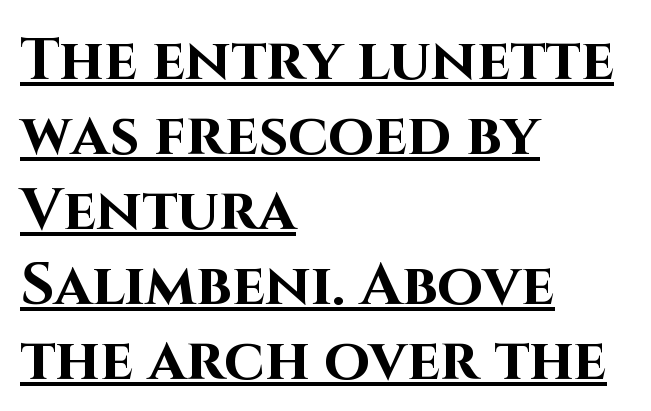
Q: Is the text bold? A: Yes.
Q: Is the text italic (slanted)? A: No, it is upright.
Q: Is the typeface a serif or a sans-serif typeface? A: Sans-serif.
Q: Is the text underlined? A: Yes.
Q: How is the paragraph aligned? A: Left-aligned.
Q: Is the spacing between letters normal or unusually wide? A: Normal.
Q: Is the spacing between lines tight, normal or loose? A: Normal.
Q: Width (condensed, normal, or wide)? A: Normal.
Q: Stroke contrast? A: High.
Q: x-height? A: Large.
Q: Monospaced? A: No.
